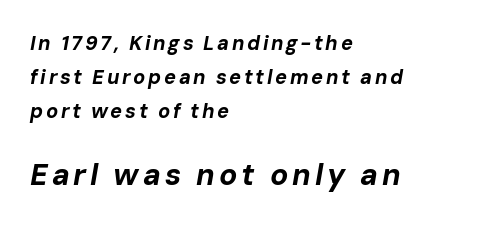
{"italic": "yes", "lean": "right", "slant_degrees": 10, "bold": "yes", "weight": "bold", "width": "normal", "stroke_contrast": "low", "x_height": "medium", "monospaced": "no", "underline": "no", "align": "left", "line_spacing": "normal", "line_spacing_ratio": 1.69, "larger_block": "second", "size_ratio": 1.5, "glyph_px": 30}
